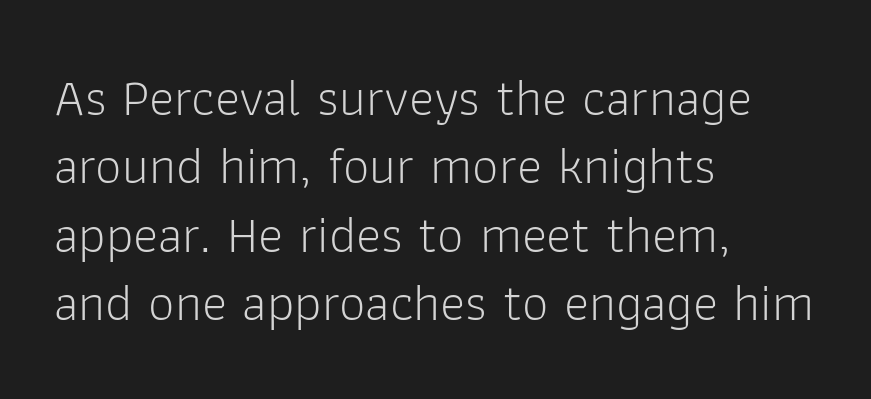
Underline: absent. Spacing verdict: proportional, widths tailored to each character. Heft: none added — not bold. Posture: vertical. The rendering anchors every line to the left-hand side.
